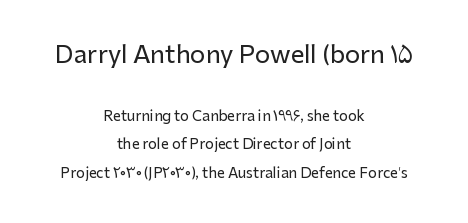
The image shows 24 px text type, upright; set centered, loose line spacing (2.03x), normal letter spacing, not underlined; the first (top) block is 1.71x larger.
